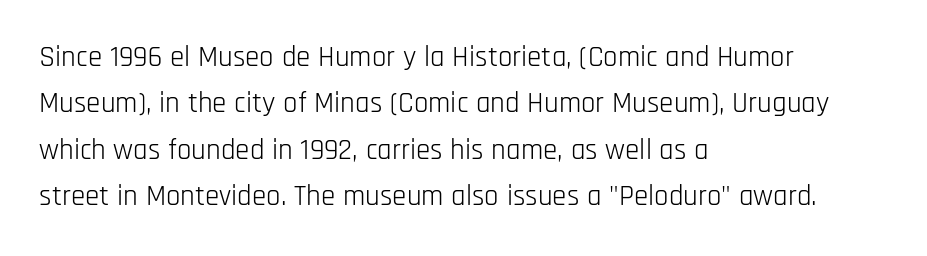
The face used here is rendered with its standard letterfit. No chunkiness to these letters — they're not bold. A classic flush-left, rag-right setting is used for this passage. The text was rendered using a sans face with plain stroke endings. The words here are not underlined. Summary of vertical rhythm: regular, with standard interline spacing.
